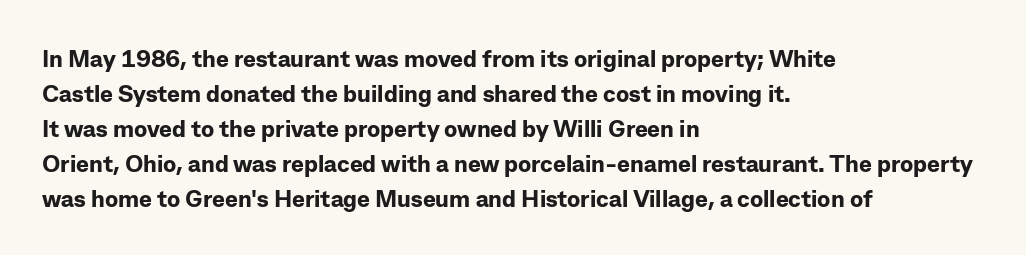
A classic flush-left, rag-right setting is used for this passage. The strokes are fattened all the way to bold. Plain, unruled lines of type. Tracking value appears to be zero — textbook default spacing.
